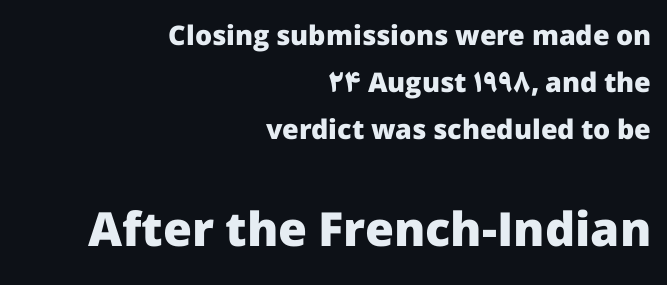
The image shows 47 px heavy sans-serif type, upright; set right-aligned, line spacing 1.74x, normal letter spacing, not underlined; the second (bottom) block is 1.74x larger; low stroke contrast and a medium x-height.
